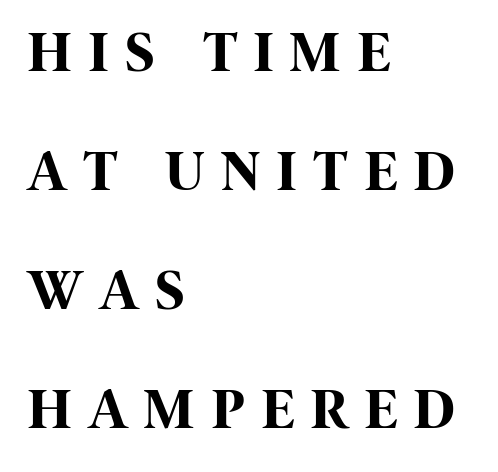
Q: Is the text bold? A: Yes.
Q: Is the text italic (slanted)? A: No, it is upright.
Q: Is the typeface a serif or a sans-serif typeface? A: Sans-serif.
Q: Is the text underlined? A: No.
Q: How is the paragraph aligned? A: Left-aligned.
Q: Is the spacing between letters normal or unusually wide? A: Unusually wide.
Q: Is the spacing between lines tight, normal or loose? A: Loose.
Q: Width (condensed, normal, or wide)? A: Condensed.
Q: Stroke contrast? A: High.
Q: x-height? A: Large.
Q: Monospaced? A: No.
